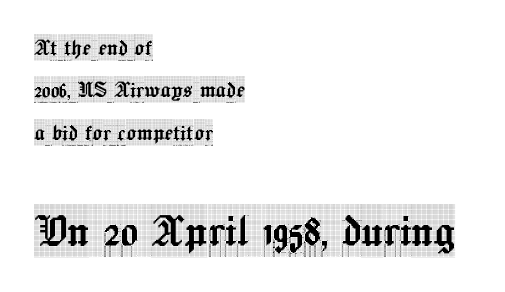
Q: Is the text italic (slanted)? A: No, it is upright.
Q: Is the typeface a serif or a sans-serif typeface? A: Serif.
Q: Is the text underlined? A: No.
Q: How is the paragraph aligned? A: Left-aligned.
Q: Is the spacing between letters normal or unusually wide? A: Normal.
Q: Is the spacing between lines tight, normal or loose? A: Normal.
Q: Which block of text is set in a larger size, the first (top) or the second (bottom)? A: The second (bottom) one.
Q: Width (condensed, normal, or wide)? A: Condensed.
Q: x-height? A: Large.
Q: Monospaced? A: No.
